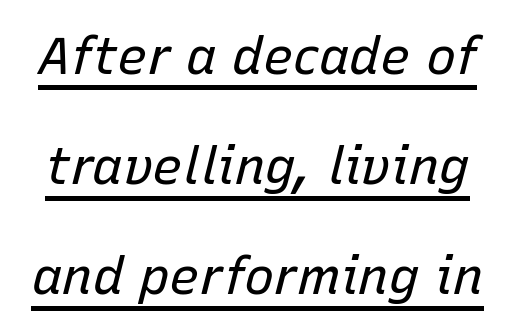
The image shows 51 px regular-weight type, italic (leaning right); set loose line spacing (2.16x), normal letter spacing, underlined; low stroke contrast and a medium x-height.
